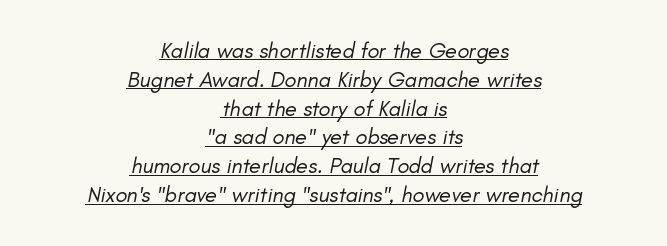
The image shows 22 px text type, italic (leaning right); set centered, normal line spacing (1.31x), normal letter spacing, underlined.
